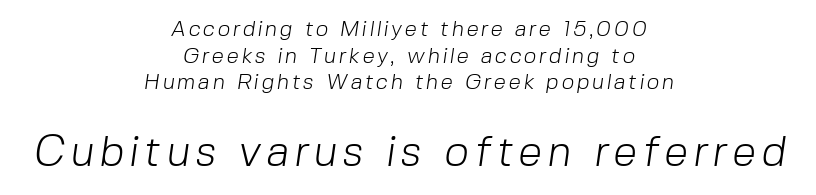
Q: Is the text bold? A: No.
Q: Is the typeface a serif or a sans-serif typeface? A: Sans-serif.
Q: Is the text underlined? A: No.
Q: How is the paragraph aligned? A: Centered.
Q: Which block of text is set in a larger size, the first (top) or the second (bottom)? A: The second (bottom) one.
Q: Width (condensed, normal, or wide)? A: Normal.
Q: Stroke contrast? A: Low.
Q: x-height? A: Medium.
Q: Monospaced? A: No.
